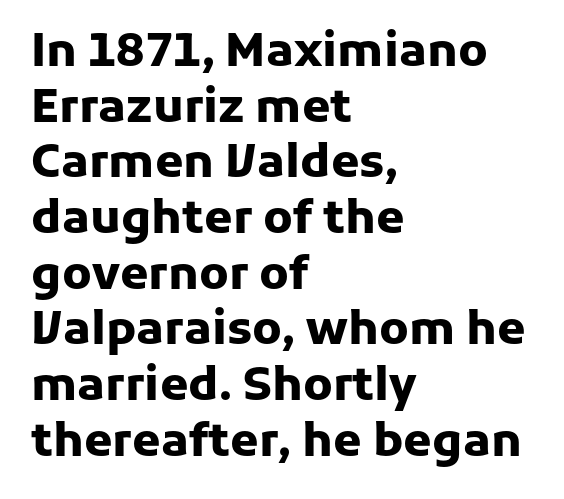
{"serif": "no", "italic": "no", "bold": "yes", "weight": "heavy", "width": "normal", "stroke_contrast": "low", "x_height": "medium", "monospaced": "no", "underline": "no", "align": "left", "line_spacing_ratio": 1.21, "letter_spacing": "normal", "letter_spacing_em": 0.0, "glyph_px": 46}
